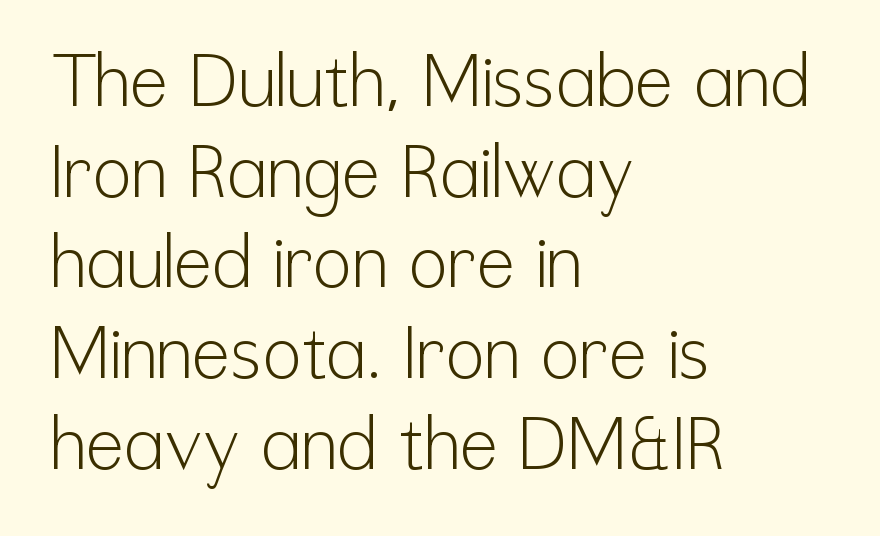
Weight: not bold — regular or lighter. Posture: straight, roman, zero tilt. A typesetter would call this proportional, since set widths differ per character. No extra tracking has been applied to these lines. The space between consecutive lines is moderate. The setting favours the left margin, as ordinary paragraphs usually do.
